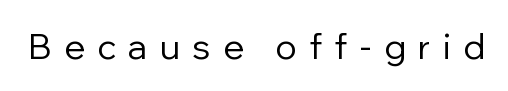
Q: Is the text bold? A: No.
Q: Is the text italic (slanted)? A: No, it is upright.
Q: Is the typeface a serif or a sans-serif typeface? A: Sans-serif.
Q: Is the text underlined? A: No.
Q: Is the spacing between letters normal or unusually wide? A: Unusually wide.
Q: Width (condensed, normal, or wide)? A: Normal.
Q: Stroke contrast? A: Low.
Q: x-height? A: Medium.
Q: Monospaced? A: No.
